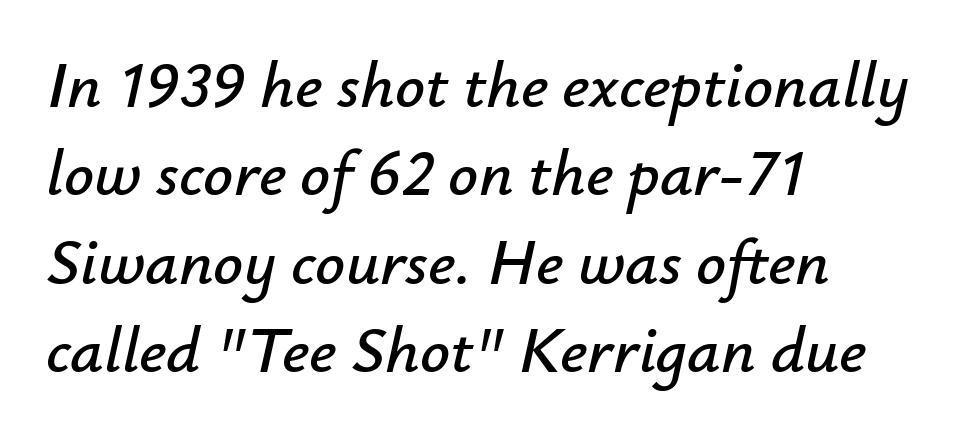
The image shows 66 px text type, italic (leaning right); set left-aligned, normal line spacing (1.34x), normal letter spacing, not underlined; low stroke contrast and a small x-height.
